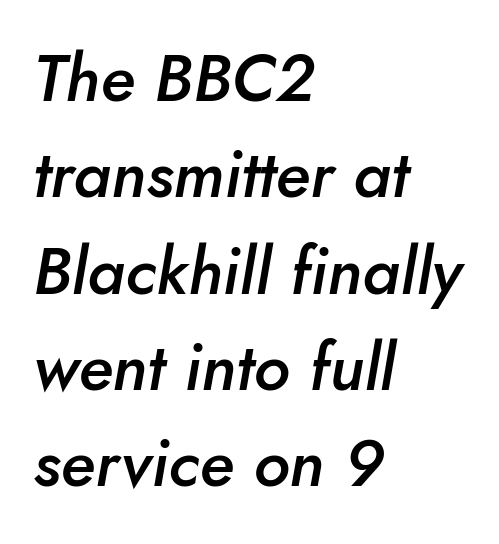
No word sits above an underline. Does the leading feel generous? No, just average. Weight: semibold (demi). Caption: multi-line text, flush left, ragged right.
